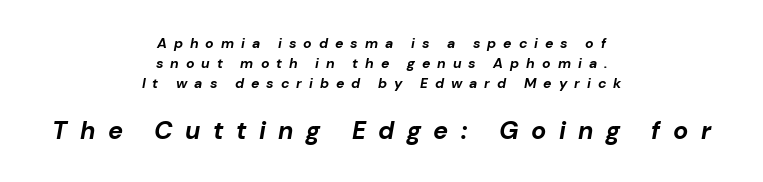
The passage shown stacks its lines at a standard gap. Short note: letters widely spaced. Casual observation: everything's sitting right in the middle. The letters are slanted; this is an italic face. Emphasis by weight is at full strength: bold. This rendering features lettering with no underline.
